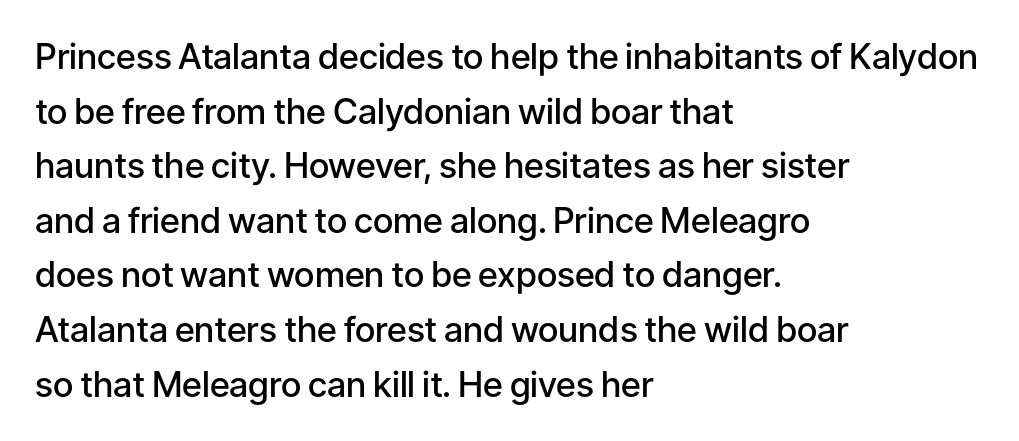
{"serif": "no", "italic": "no", "bold": "semi", "weight": "semibold", "width": "normal", "stroke_contrast": "low", "x_height": "medium", "monospaced": "no", "underline": "no", "align": "left", "line_spacing": "normal", "line_spacing_ratio": 1.56, "letter_spacing": "normal", "letter_spacing_em": 0.0, "glyph_px": 35}
